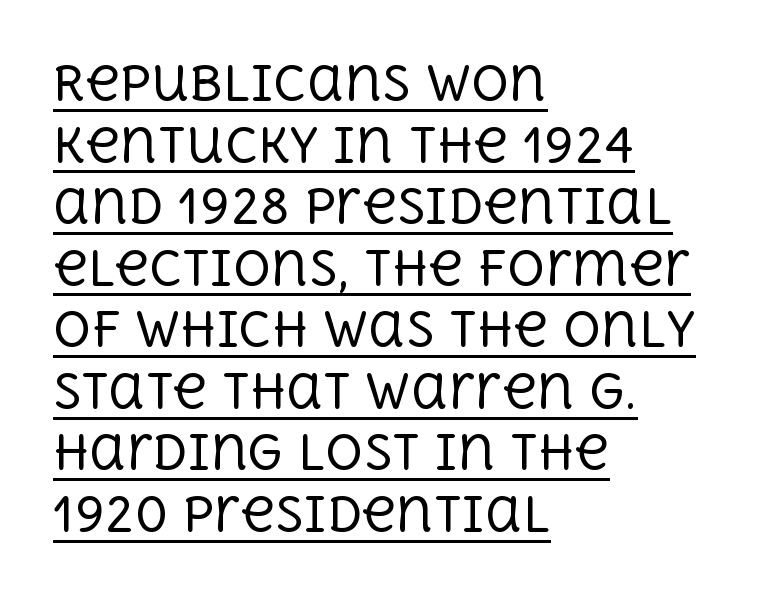
Reading down the column, the eye jumps a familiar distance to each next line. Examine the stroke ends and you'll spot serifs. Observe the ordinary spacing: letters are neighbours, not strangers. This sample has the flowing, uneven cadence of proportional lettering. Has an underline been added? It has. Every row of glyphs begins at an identical x-position on the left.
